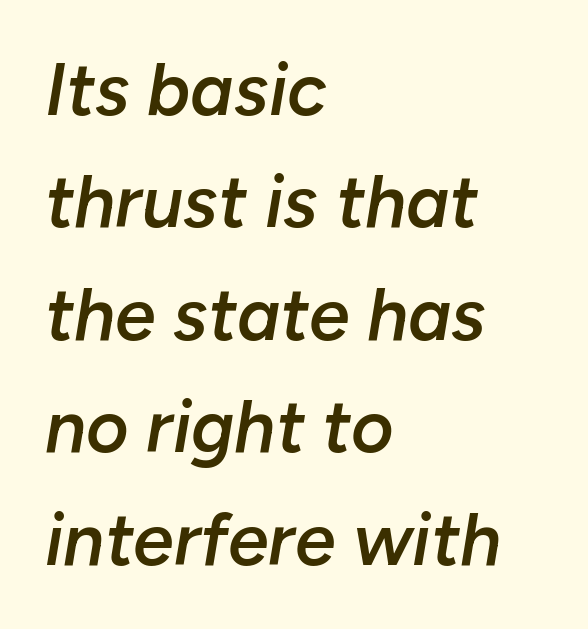
{"italic": "yes", "lean": "right", "slant_degrees": 10, "bold": "semi", "weight": "semibold", "width": "normal", "stroke_contrast": "low", "x_height": "medium", "monospaced": "no", "underline": "no", "align": "left", "line_spacing": "normal", "line_spacing_ratio": 1.54, "letter_spacing": "normal", "letter_spacing_em": 0.0, "glyph_px": 73}
